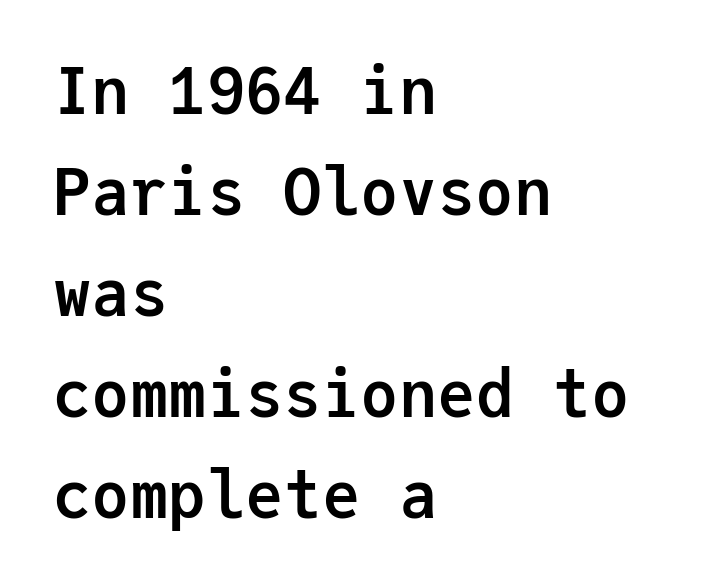
Q: Is the text bold? A: Yes.
Q: Is the text italic (slanted)? A: No, it is upright.
Q: Is the typeface a serif or a sans-serif typeface? A: Sans-serif.
Q: Is the text underlined? A: No.
Q: How is the paragraph aligned? A: Left-aligned.
Q: Is the spacing between letters normal or unusually wide? A: Normal.
Q: Is the spacing between lines tight, normal or loose? A: Normal.
Q: Width (condensed, normal, or wide)? A: Normal.
Q: Stroke contrast? A: Low.
Q: x-height? A: Medium.
Q: Monospaced? A: Yes.
